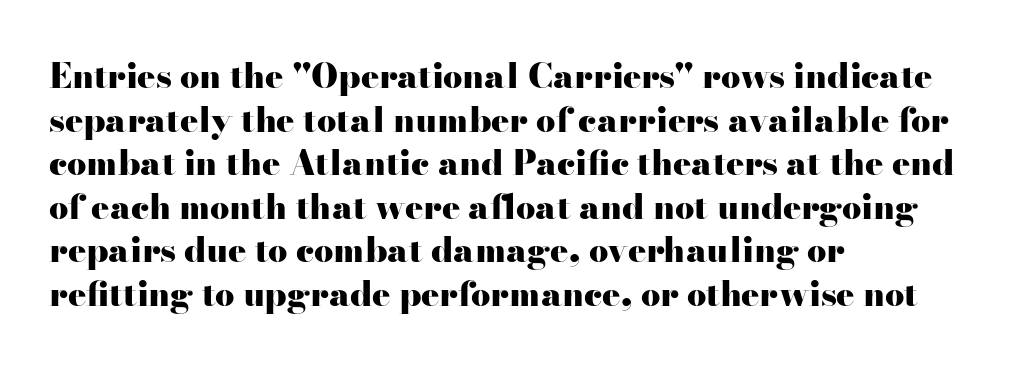
Italic? Not at all — the glyphs are vertical. What's the leading like? Ordinary, nothing unusual. Students, this is bold: see how much ink each stroke carries. Short note: letters normally spaced. The ragged edge is on the right, which tells us the setting is flush left.
